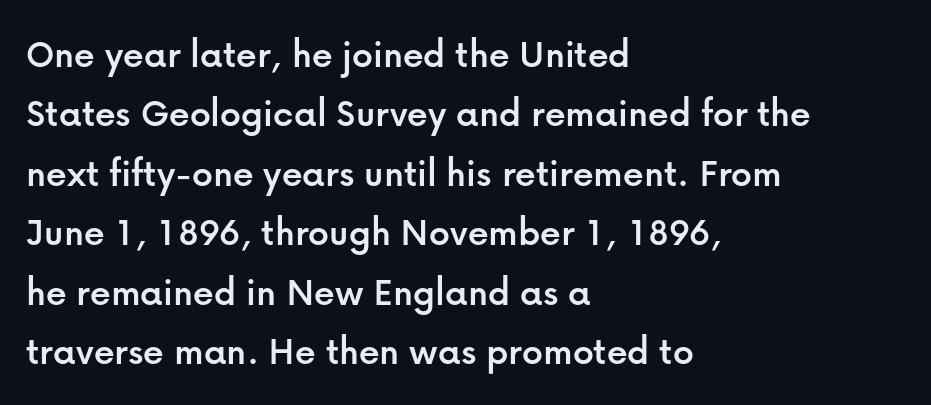
{"serif": "no", "italic": "no", "width": "normal", "stroke_contrast": "low", "x_height": "medium", "monospaced": "no", "underline": "no", "align": "left", "line_spacing": "normal", "line_spacing_ratio": 1.45, "letter_spacing": "normal", "letter_spacing_em": 0.0, "glyph_px": 41}
